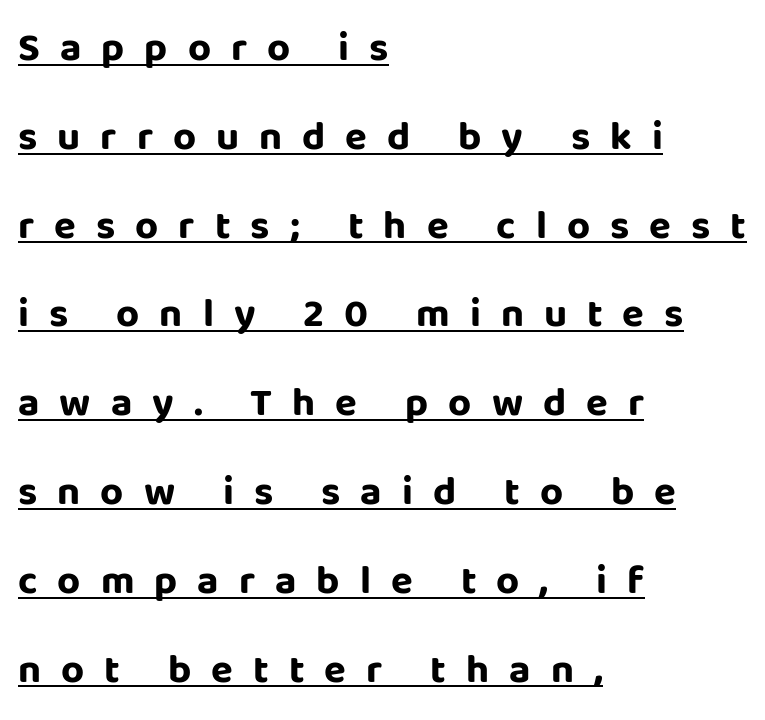
{"serif": "no", "italic": "no", "bold": "yes", "weight": "bold", "width": "normal", "stroke_contrast": "low", "x_height": "large", "monospaced": "no", "underline": "yes", "align": "left", "line_spacing": "loose", "line_spacing_ratio": 2.22, "letter_spacing": "wide", "letter_spacing_em": 0.5, "glyph_px": 40}
